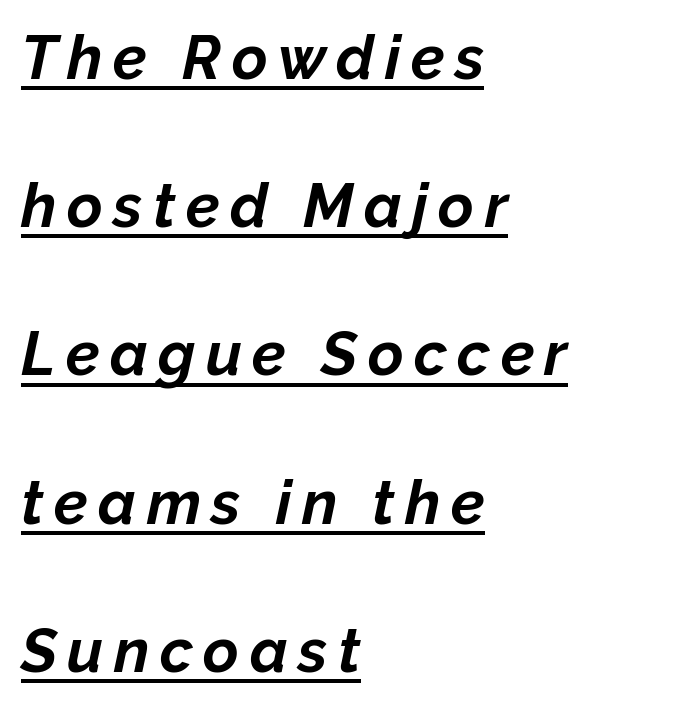
The image shows 61 px bold type, italic (leaning right); set left-aligned, loose line spacing (2.43x), underlined; low stroke contrast and a medium x-height.
